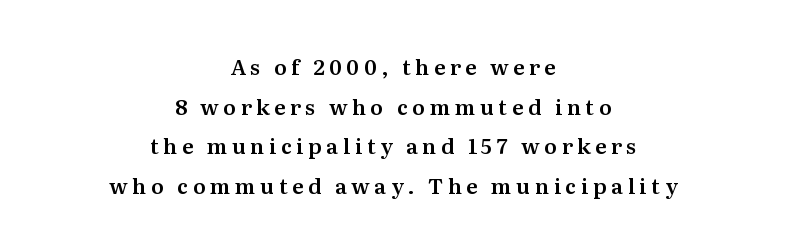
{"italic": "no", "underline": "no", "align": "center", "line_spacing_ratio": 1.89, "letter_spacing": "wide", "letter_spacing_em": 0.22, "glyph_px": 21}
